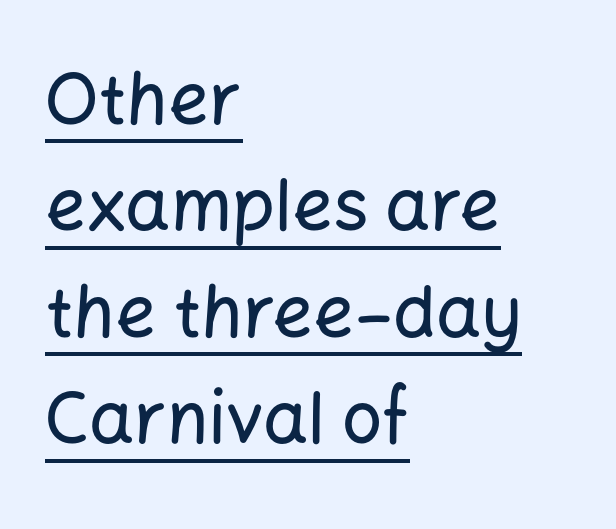
The image shows 71 px sans-serif type, upright; set left-aligned, normal line spacing (1.5x), normal letter spacing, underlined; low stroke contrast and a medium x-height.
